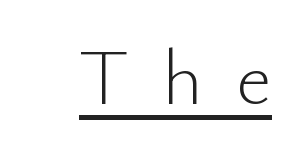
The image shows 78 px light sans-serif type, upright; set unusually wide letter spacing (+0.42 em), underlined; low stroke contrast and a small x-height.
